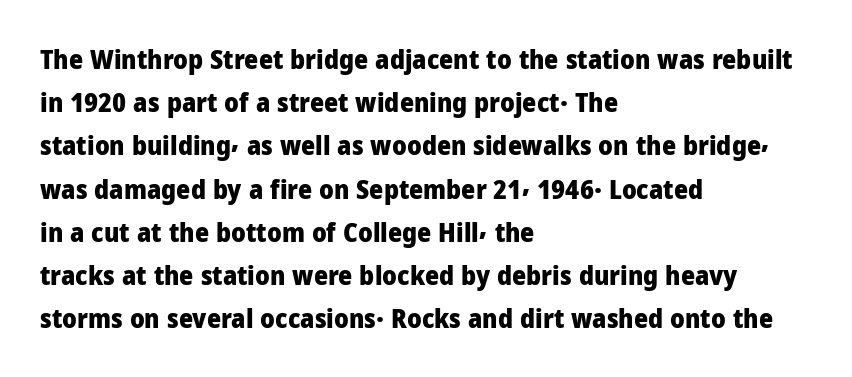
Q: Is the text bold? A: Yes.
Q: Is the text italic (slanted)? A: No, it is upright.
Q: Is the text underlined? A: No.
Q: How is the paragraph aligned? A: Left-aligned.
Q: Is the spacing between letters normal or unusually wide? A: Normal.
Q: Is the spacing between lines tight, normal or loose? A: Normal.
